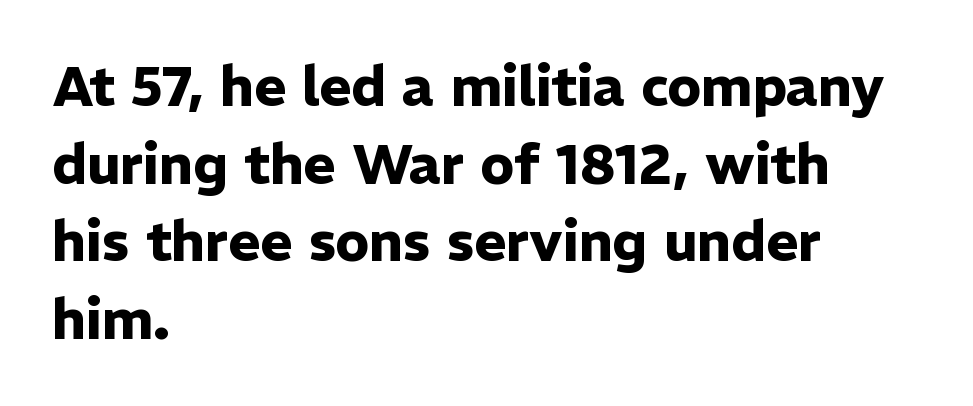
Here the glyphs are tracked normally, forming tight word shapes. Tall strokes in this sample are plumb rather than angled. You could not count columns in this text — the font is proportionally spaced. Typesetter's note: full bold, strokes at maximum text heaviness. In terms of leading, this rendering sits right in the middle.
